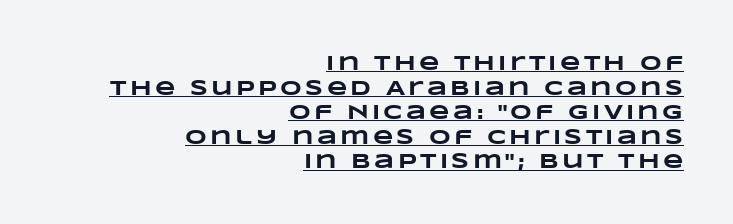
The specimen includes a rule beneath the text block's lines. Notice how the passage keeps a crisp vertical edge on the right only. Is the type bold? Yes — the strokes are clearly thick and heavy.
